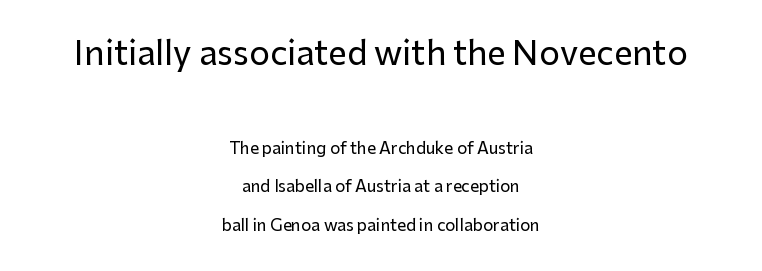
Q: Is the text italic (slanted)? A: No, it is upright.
Q: Is the typeface a serif or a sans-serif typeface? A: Sans-serif.
Q: Is the text underlined? A: No.
Q: How is the paragraph aligned? A: Centered.
Q: Is the spacing between letters normal or unusually wide? A: Normal.
Q: Is the spacing between lines tight, normal or loose? A: Loose.
Q: Which block of text is set in a larger size, the first (top) or the second (bottom)? A: The first (top) one.
Q: Width (condensed, normal, or wide)? A: Normal.
Q: Stroke contrast? A: Low.
Q: x-height? A: Medium.
Q: Monospaced? A: No.
